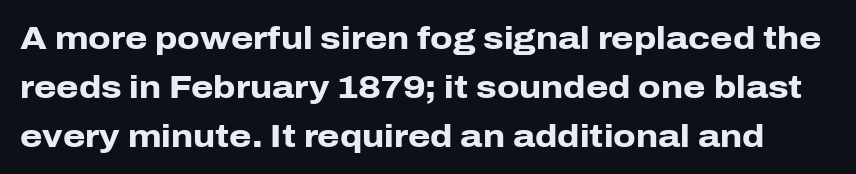
Q: Is the text bold? A: Yes.
Q: Is the text italic (slanted)? A: No, it is upright.
Q: Is the typeface a serif or a sans-serif typeface? A: Sans-serif.
Q: Is the text underlined? A: No.
Q: Is the spacing between letters normal or unusually wide? A: Normal.
Q: Is the spacing between lines tight, normal or loose? A: Normal.
Q: Width (condensed, normal, or wide)? A: Normal.
Q: Stroke contrast? A: Low.
Q: x-height? A: Medium.
Q: Monospaced? A: No.
